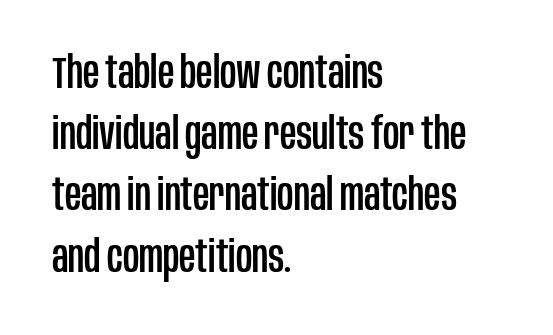
Q: Is the text italic (slanted)? A: No, it is upright.
Q: Is the typeface a serif or a sans-serif typeface? A: Sans-serif.
Q: Is the text underlined? A: No.
Q: How is the paragraph aligned? A: Left-aligned.
Q: Is the spacing between letters normal or unusually wide? A: Normal.
Q: Is the spacing between lines tight, normal or loose? A: Normal.
Q: Width (condensed, normal, or wide)? A: Condensed.
Q: Stroke contrast? A: Low.
Q: x-height? A: Large.
Q: Monospaced? A: No.
